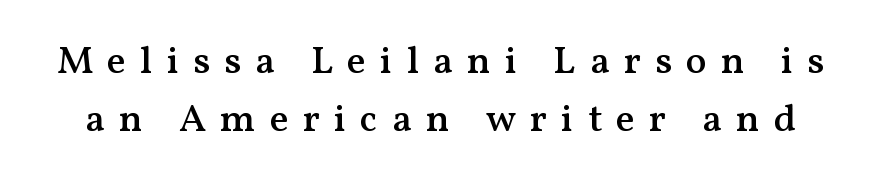
Q: Is the text bold? A: Semi-bold.
Q: Is the text italic (slanted)? A: No, it is upright.
Q: Is the typeface a serif or a sans-serif typeface? A: Serif.
Q: Is the text underlined? A: No.
Q: Is the spacing between letters normal or unusually wide? A: Unusually wide.
Q: Is the spacing between lines tight, normal or loose? A: Normal.
Q: Width (condensed, normal, or wide)? A: Normal.
Q: Stroke contrast? A: Medium.
Q: x-height? A: Medium.
Q: Monospaced? A: No.
